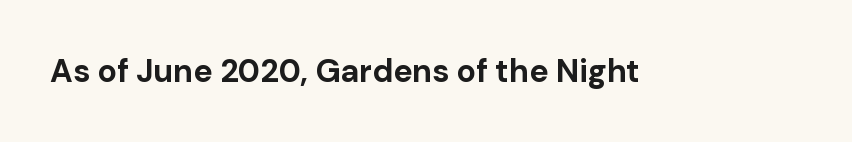
{"serif": "no", "italic": "no", "bold": "yes", "weight": "bold", "width": "normal", "stroke_contrast": "low", "x_height": "medium", "monospaced": "no", "underline": "no", "letter_spacing": "normal", "letter_spacing_em": 0.0, "glyph_px": 32}
